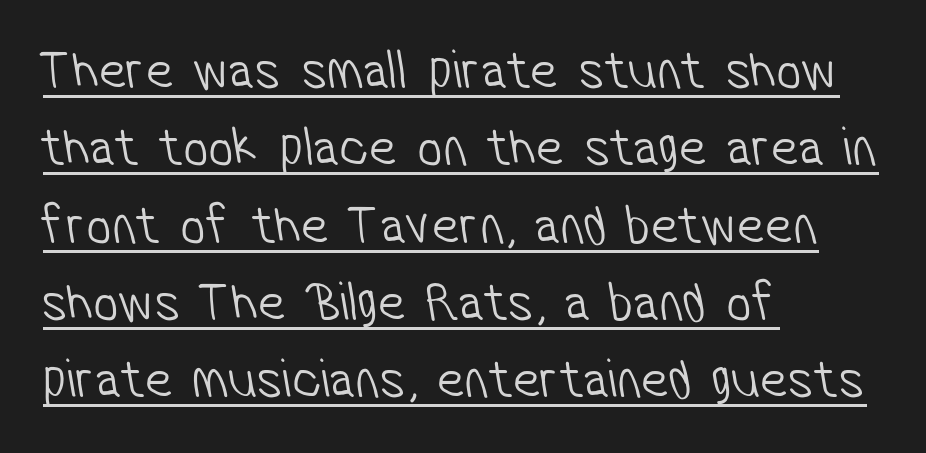
{"serif": "no", "bold": "no", "weight": "light", "width": "condensed", "stroke_contrast": "low", "x_height": "medium", "monospaced": "no", "underline": "yes", "align": "left", "line_spacing": "normal", "line_spacing_ratio": 1.38, "letter_spacing": "normal", "letter_spacing_em": 0.0, "glyph_px": 56}
